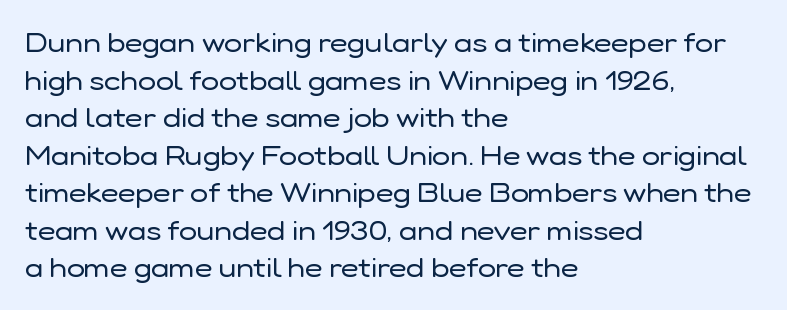
The image shows 27 px text type, upright; set left-aligned, normal line spacing (1.39x), normal letter spacing, not underlined.
